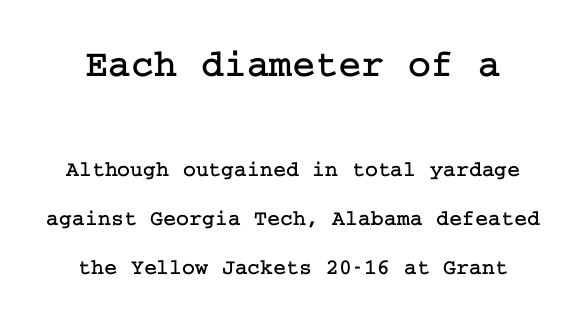
Q: Is the text italic (slanted)? A: No, it is upright.
Q: Is the typeface a serif or a sans-serif typeface? A: Serif.
Q: Is the text underlined? A: No.
Q: How is the paragraph aligned? A: Centered.
Q: Is the spacing between letters normal or unusually wide? A: Normal.
Q: Is the spacing between lines tight, normal or loose? A: Loose.
Q: Which block of text is set in a larger size, the first (top) or the second (bottom)? A: The first (top) one.
Q: Width (condensed, normal, or wide)? A: Normal.
Q: Stroke contrast? A: Low.
Q: x-height? A: Medium.
